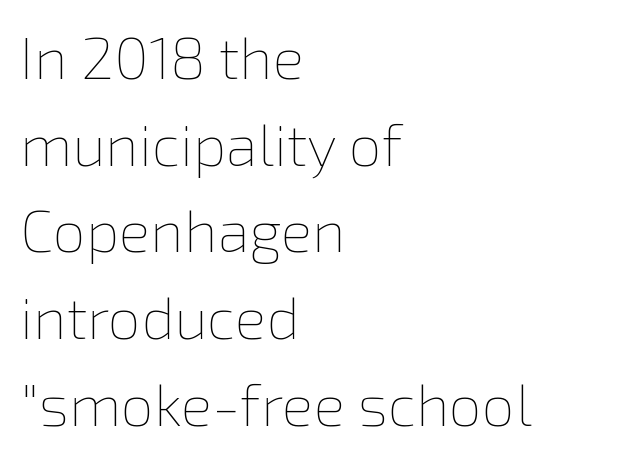
{"italic": "no", "bold": "no", "weight": "thin", "width": "normal", "x_height": "medium", "monospaced": "no", "underline": "no", "align": "left", "line_spacing": "normal", "line_spacing_ratio": 1.47, "letter_spacing": "normal", "letter_spacing_em": 0.0, "glyph_px": 59}
